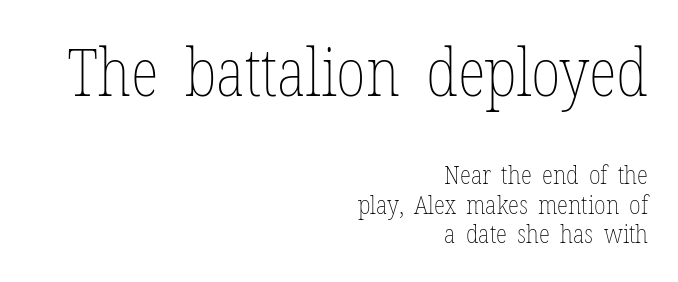
Q: Is the text bold? A: No.
Q: Is the text italic (slanted)? A: No, it is upright.
Q: Is the text underlined? A: No.
Q: How is the paragraph aligned? A: Right-aligned.
Q: Is the spacing between letters normal or unusually wide? A: Normal.
Q: Is the spacing between lines tight, normal or loose? A: Tight.
Q: Which block of text is set in a larger size, the first (top) or the second (bottom)? A: The first (top) one.
Q: Width (condensed, normal, or wide)? A: Condensed.
Q: Stroke contrast? A: Low.
Q: x-height? A: Medium.
Q: Monospaced? A: No.
